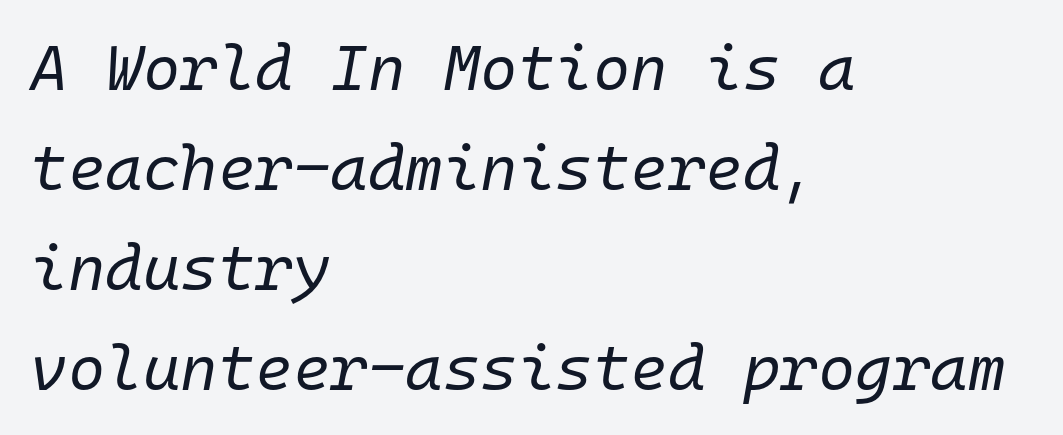
Q: Is the text bold? A: No.
Q: Is the text italic (slanted)? A: Yes, it leans right by about 10 degrees.
Q: Is the text underlined? A: No.
Q: How is the paragraph aligned? A: Left-aligned.
Q: Is the spacing between letters normal or unusually wide? A: Normal.
Q: Is the spacing between lines tight, normal or loose? A: Normal.
Q: Width (condensed, normal, or wide)? A: Normal.
Q: Stroke contrast? A: Low.
Q: x-height? A: Medium.
Q: Monospaced? A: Yes.
